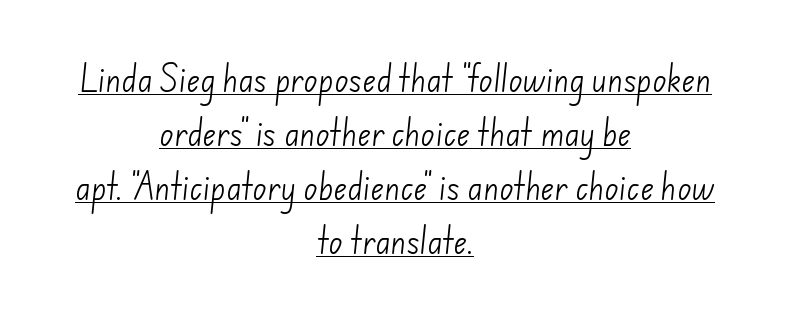
The image shows 29 px light sans-serif type; set centered, line spacing 1.86x, normal letter spacing, underlined; low stroke contrast and a small x-height.
